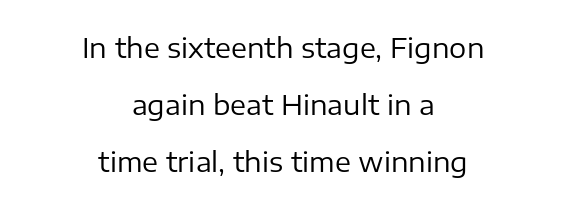
The specimen reads as upright at a glance. Is this a heavy cut? Hardly; it is regular or lighter. Regarding leading, the lines here are spaced well apart. Short note: letters normally spaced. Does the copy run flush right? No — it is centered line by line.
